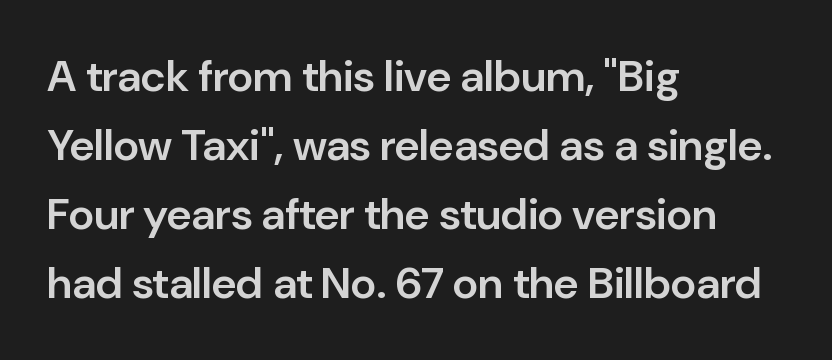
{"serif": "no", "italic": "no", "bold": "semi", "weight": "semibold", "width": "normal", "stroke_contrast": "low", "x_height": "medium", "monospaced": "no", "underline": "no", "align": "left", "line_spacing": "normal", "line_spacing_ratio": 1.57, "letter_spacing": "normal", "letter_spacing_em": 0.0, "glyph_px": 44}
